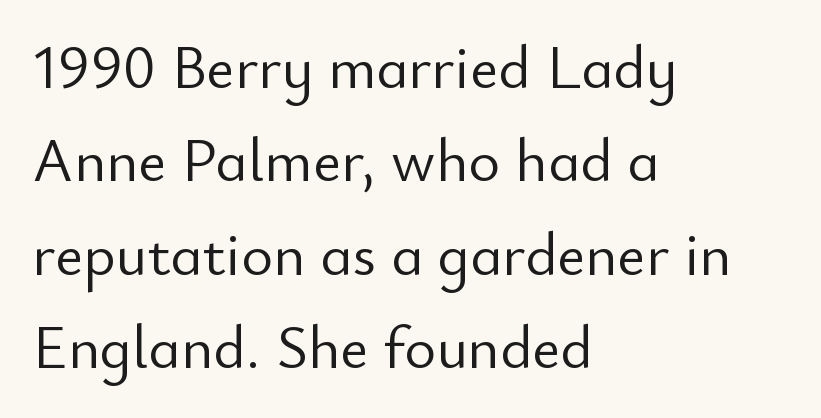
Reading down the block, your eye returns to a fixed left position each line. Nobody touched the tracking dial on this one. Stroke mass is kept to a normal reading level or below. The glyphs in this specimen are sans serif. The letters advance in unequal steps, a hallmark of proportional type.
